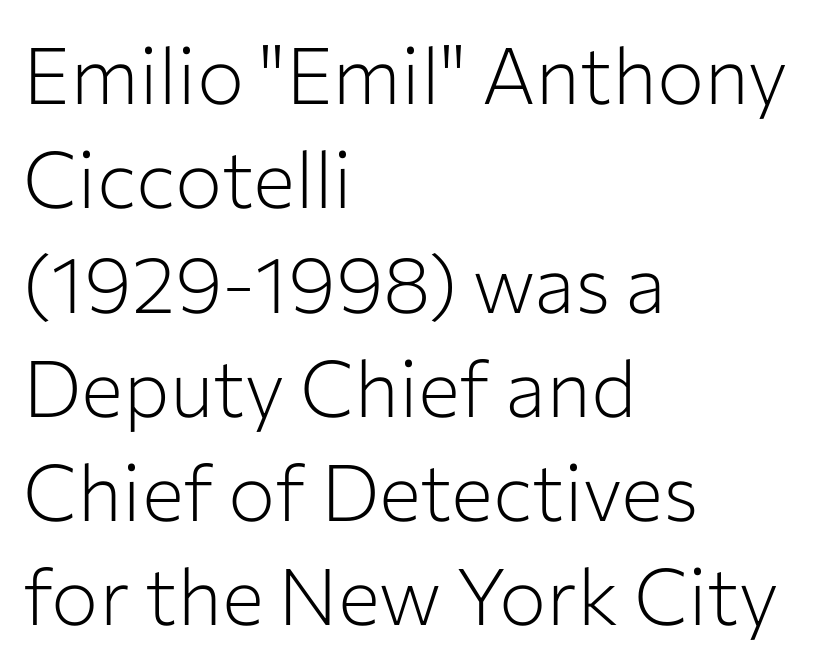
Nothing unusual about the tracking: characters are spaced as the font intends. Quick note: underline off. The letterforms sit at book weight or below. A classic flush-left, rag-right setting is used for this passage. Reading down the column, the eye jumps a familiar distance to each next line. Note the varied advance widths — an 'i' is clearly narrower than an 'm'.
